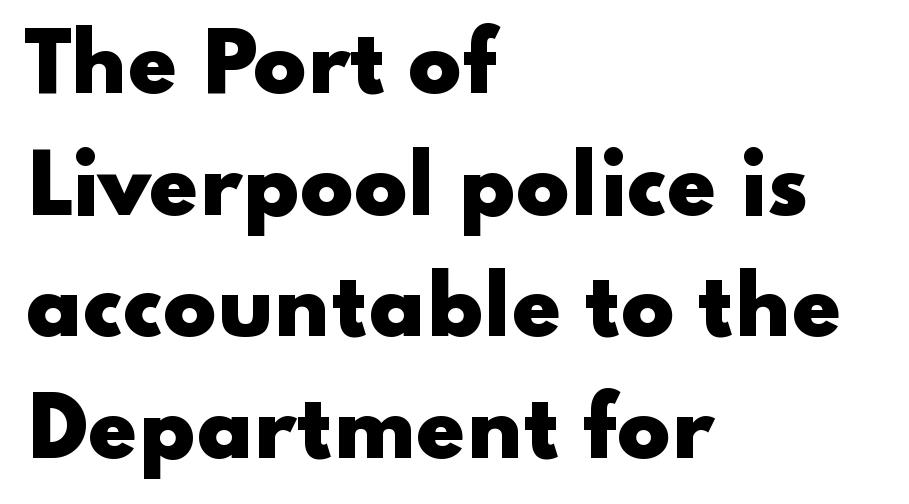
{"serif": "no", "italic": "no", "bold": "yes", "weight": "heavy", "width": "wide", "stroke_contrast": "low", "x_height": "small", "monospaced": "no", "underline": "no", "align": "left", "line_spacing": "normal", "line_spacing_ratio": 1.54, "letter_spacing": "normal", "letter_spacing_em": 0.0, "glyph_px": 79}
